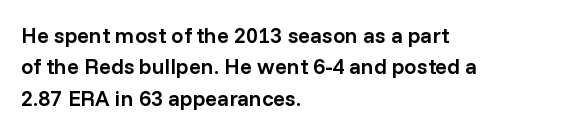
{"italic": "no", "bold": "semi", "underline": "no", "align": "left", "line_spacing": "normal", "line_spacing_ratio": 1.43, "letter_spacing": "normal", "letter_spacing_em": 0.0, "glyph_px": 22}
